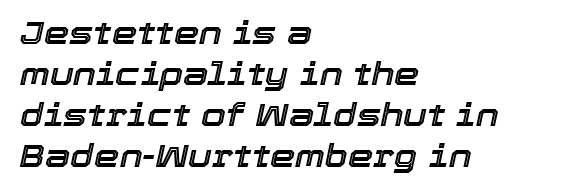
Q: Is the text italic (slanted)? A: Yes, it leans right by about 12 degrees.
Q: Is the text underlined? A: No.
Q: How is the paragraph aligned? A: Left-aligned.
Q: Is the spacing between letters normal or unusually wide? A: Normal.
Q: Is the spacing between lines tight, normal or loose? A: Normal.
Q: Width (condensed, normal, or wide)? A: Normal.
Q: x-height? A: Medium.
Q: Monospaced? A: No.
